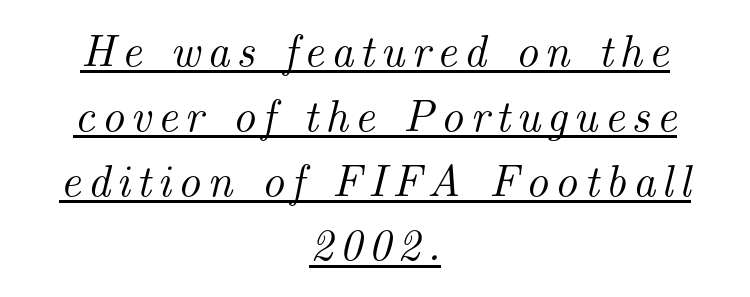
Compared with typical paragraphs, the rows here are spaced about the same. The passage shown is typed in a proportional face where columns would drift. Tall strokes in this sample are angled rather than plumb. Layout note: lines centered. This rendering employs a face with finishing strokes, i.e., a serif. A baseline rule has been typeset under these characters.
